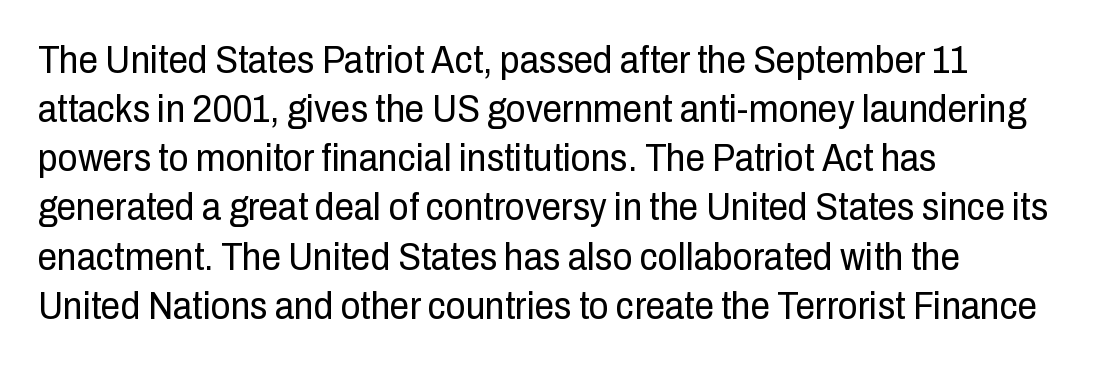
The image shows 39 px regular-weight, condensed sans-serif type, upright; set left-aligned, normal line spacing (1.26x), normal letter spacing, not underlined; low stroke contrast and a medium x-height.
